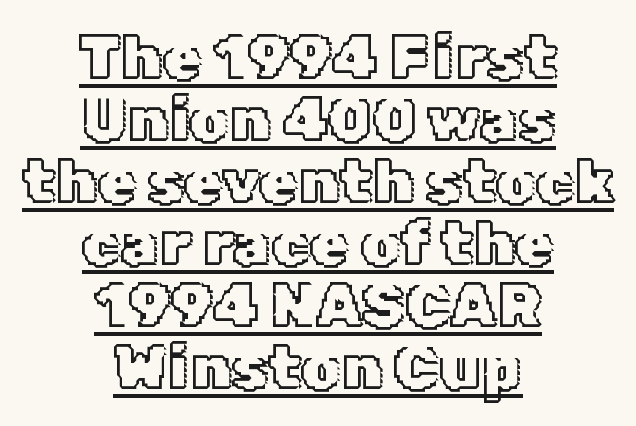
The image shows 62 px text type, upright; set centered, tight line spacing (1.0x), normal letter spacing, underlined; a medium x-height.
